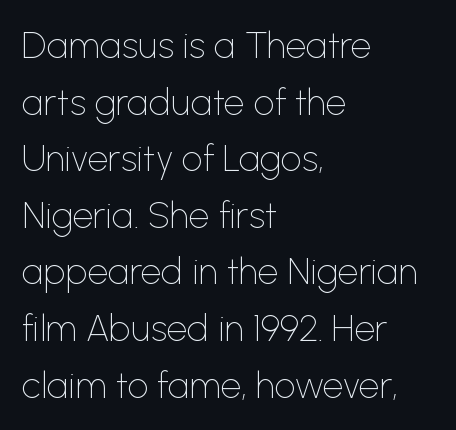
{"serif": "no", "italic": "no", "bold": "no", "weight": "thin", "width": "normal", "stroke_contrast": "low", "x_height": "medium", "monospaced": "no", "underline": "no", "align": "left", "line_spacing": "normal", "line_spacing_ratio": 1.53, "letter_spacing": "normal", "letter_spacing_em": 0.0, "glyph_px": 37}
